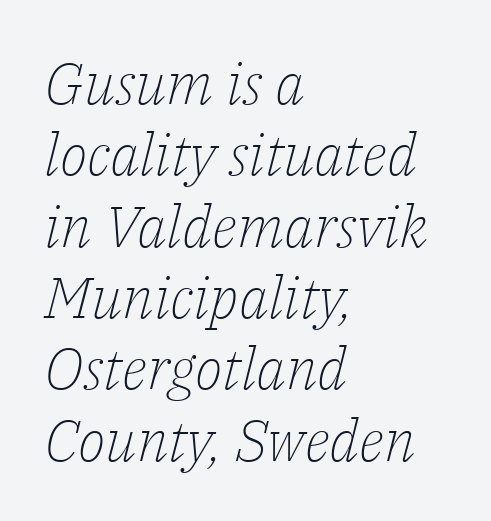
Q: Is the text bold? A: No.
Q: Is the text italic (slanted)? A: Yes, it leans right by about 14 degrees.
Q: Is the typeface a serif or a sans-serif typeface? A: Serif.
Q: Is the text underlined? A: No.
Q: How is the paragraph aligned? A: Left-aligned.
Q: Is the spacing between letters normal or unusually wide? A: Normal.
Q: Width (condensed, normal, or wide)? A: Normal.
Q: Stroke contrast? A: Low.
Q: x-height? A: Medium.
Q: Monospaced? A: No.
